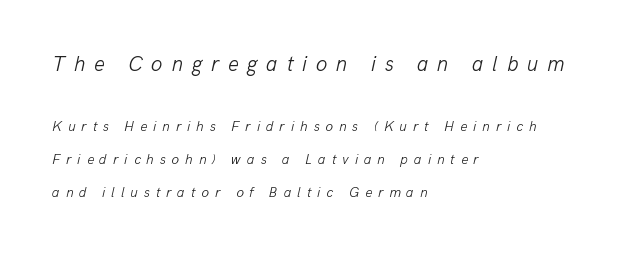
Compared with a centered layout, this one pins lines to the left instead. The letters look calm and open, with moderate or lighter stems. Notice the wide empty band between every row — that's loose leading. The gap between lines stays unmarked. The specimen reads as italic at a glance.
